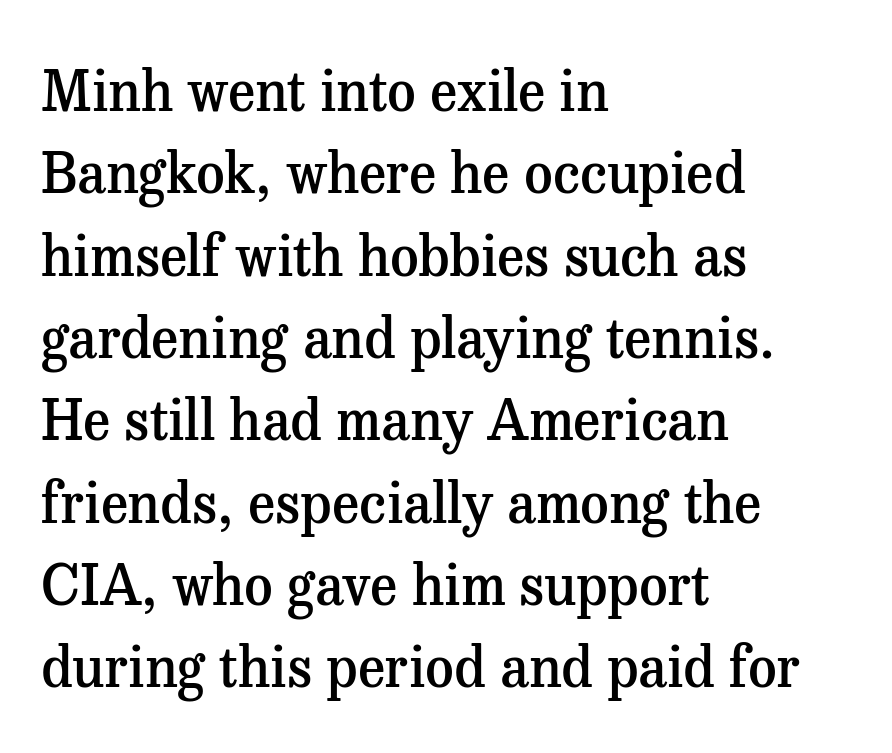
Proportional: the letters do not fall into vertical columns. The face used here is rendered with its standard letterfit. Evenly set lines give the paragraph a standard silhouette. This sample uses an upright cut, with every glyph sitting square on the baseline.
